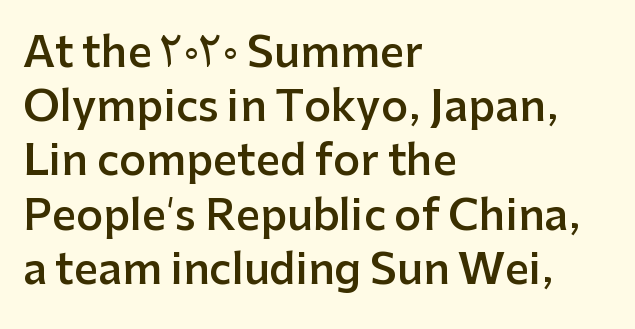
The image shows 42 px semibold sans-serif type, upright; set left-aligned, normal line spacing (1.29x), normal letter spacing, not underlined; low stroke contrast and a medium x-height.
